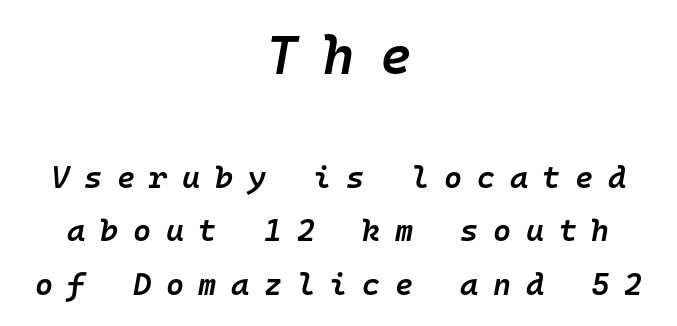
{"italic": "yes", "lean": "right", "slant_degrees": 10, "bold": "semi", "weight": "semibold", "width": "normal", "stroke_contrast": "low", "x_height": "medium", "monospaced": "yes", "underline": "no", "align": "center", "line_spacing_ratio": 1.72, "letter_spacing": "wide", "letter_spacing_em": 0.47, "larger_block": "first", "size_ratio": 1.74, "glyph_px": 54}
